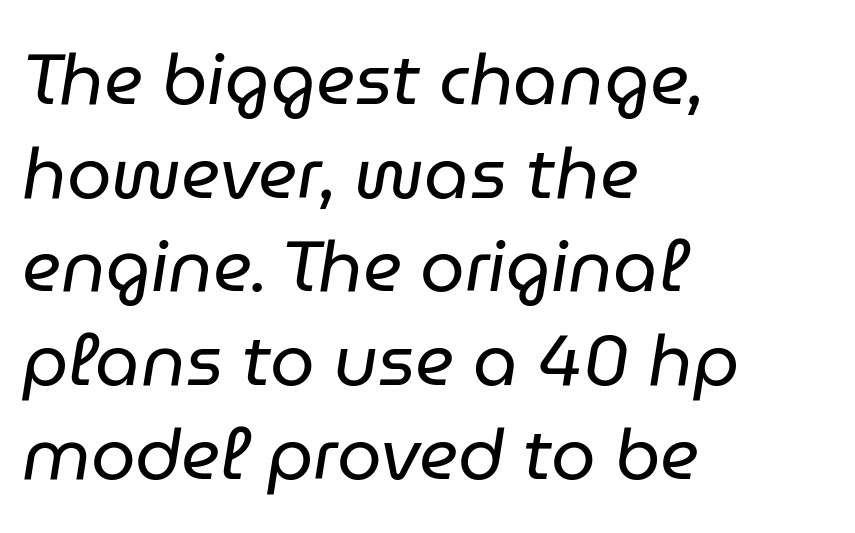
Q: Is the text bold? A: No.
Q: Is the text italic (slanted)? A: Yes, it leans right by about 9 degrees.
Q: Is the text underlined? A: No.
Q: How is the paragraph aligned? A: Left-aligned.
Q: Is the spacing between letters normal or unusually wide? A: Normal.
Q: Is the spacing between lines tight, normal or loose? A: Normal.
Q: Width (condensed, normal, or wide)? A: Normal.
Q: Stroke contrast? A: Low.
Q: x-height? A: Medium.
Q: Monospaced? A: No.
